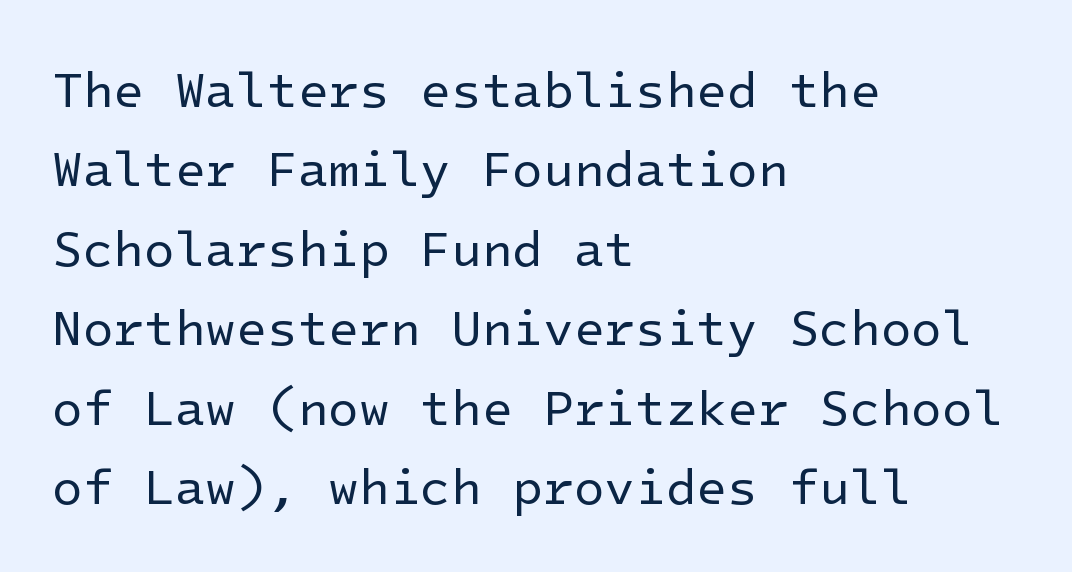
The image shows 50 px regular-weight sans-serif type, upright; set left-aligned, normal line spacing (1.59x), normal letter spacing, not underlined; low stroke contrast and a medium x-height.
